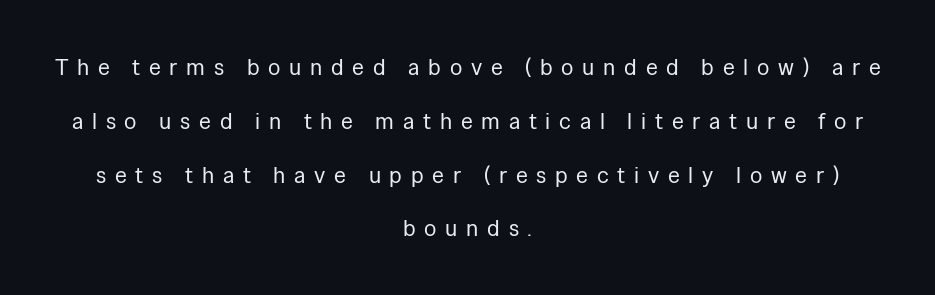
Q: Is the text bold? A: No.
Q: Is the text italic (slanted)? A: No, it is upright.
Q: Is the text underlined? A: No.
Q: How is the paragraph aligned? A: Centered.
Q: Is the spacing between letters normal or unusually wide? A: Unusually wide.
Q: Is the spacing between lines tight, normal or loose? A: Loose.
